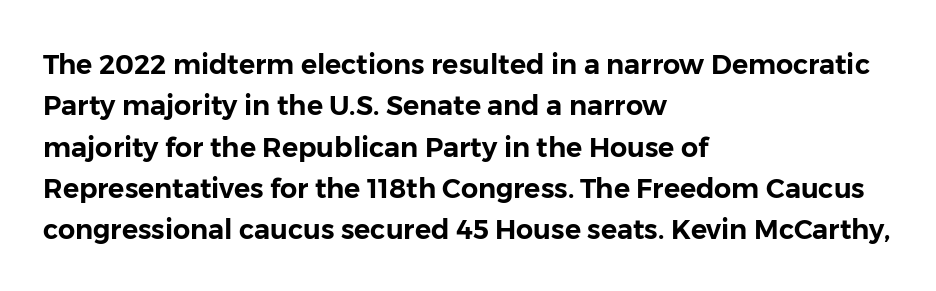
Q: Is the text italic (slanted)? A: No, it is upright.
Q: Is the text underlined? A: No.
Q: How is the paragraph aligned? A: Left-aligned.
Q: Is the spacing between letters normal or unusually wide? A: Normal.
Q: Is the spacing between lines tight, normal or loose? A: Normal.
